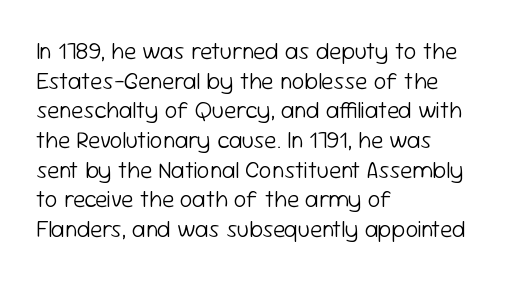
The image shows 23 px text type, upright; set left-aligned, normal line spacing (1.29x), normal letter spacing, not underlined.
